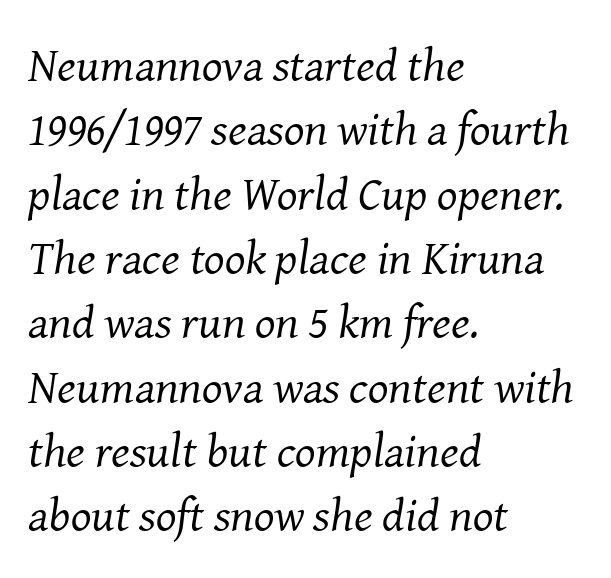
Q: Is the text bold? A: No.
Q: Is the text italic (slanted)? A: Yes, it leans right by about 8 degrees.
Q: Is the typeface a serif or a sans-serif typeface? A: Serif.
Q: Is the text underlined? A: No.
Q: How is the paragraph aligned? A: Left-aligned.
Q: Is the spacing between letters normal or unusually wide? A: Normal.
Q: Is the spacing between lines tight, normal or loose? A: Normal.
Q: Width (condensed, normal, or wide)? A: Normal.
Q: Stroke contrast? A: Medium.
Q: x-height? A: Medium.
Q: Monospaced? A: No.
